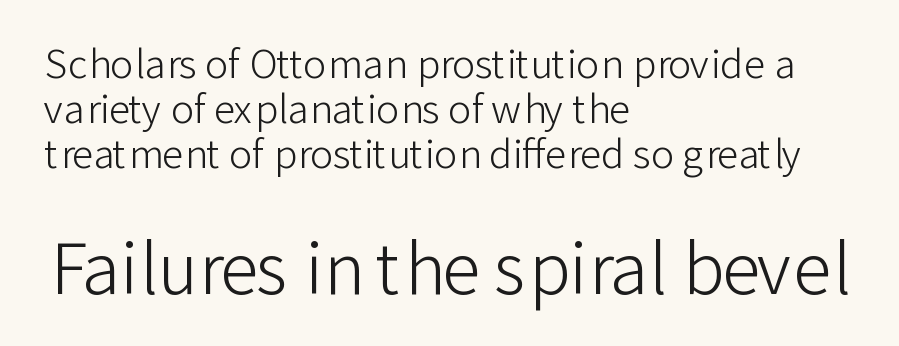
Compared with typical body copy, the letter spacing here is the same. The letterforms sit at book weight or below. The vertical gap from one line to the next is small. These lines are rendered in a variable-pitch font.
